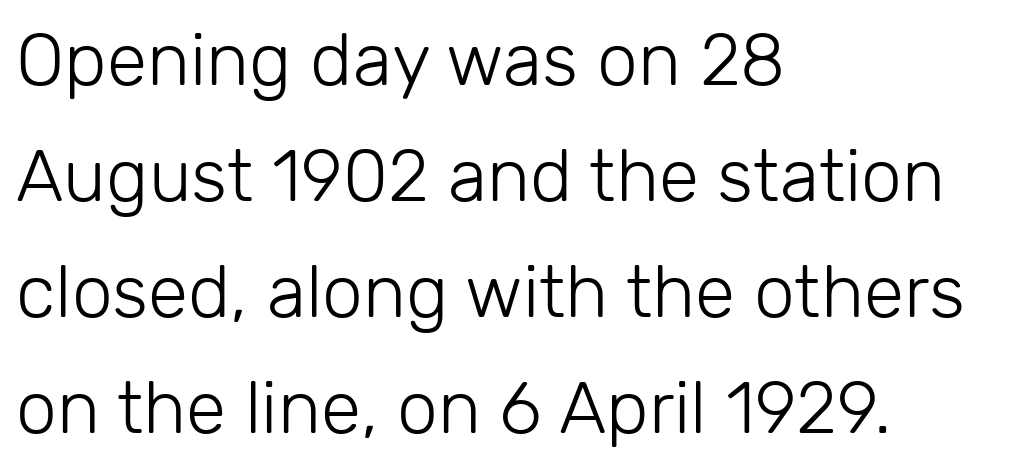
Q: Is the text bold? A: No.
Q: Is the text italic (slanted)? A: No, it is upright.
Q: Is the typeface a serif or a sans-serif typeface? A: Sans-serif.
Q: Is the text underlined? A: No.
Q: How is the paragraph aligned? A: Left-aligned.
Q: Is the spacing between letters normal or unusually wide? A: Normal.
Q: Is the spacing between lines tight, normal or loose? A: Normal.
Q: Width (condensed, normal, or wide)? A: Normal.
Q: Stroke contrast? A: Low.
Q: x-height? A: Medium.
Q: Monospaced? A: No.
